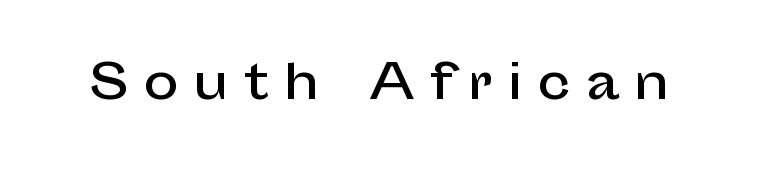
A roman cut, with each character standing at attention. A typesetter would call this proportional, since set widths differ per character. The passage shown has open, widely tracked lettering throughout. The passage shown is typeset with a sans-serif family.
